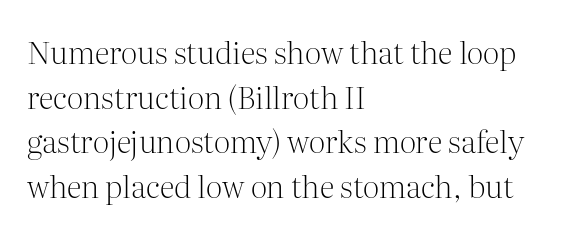
The image shows 31 px light serif type, upright; set left-aligned, normal line spacing (1.44x), normal letter spacing, not underlined; medium stroke contrast and a medium x-height.
